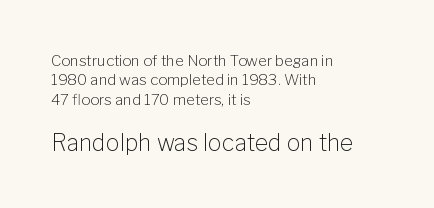
Honestly, there is no underline to notice here at all. Weight: not bold — regular or lighter. A normal amount of white space separates one row of letters from the next. The font's upright variant was chosen for this text.
